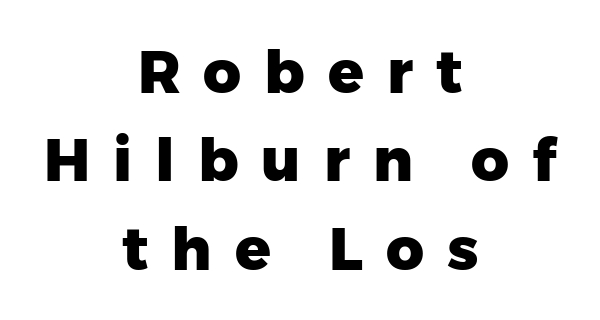
{"serif": "no", "italic": "no", "bold": "yes", "weight": "heavy", "width": "normal", "stroke_contrast": "low", "x_height": "medium", "monospaced": "no", "underline": "no", "align": "center", "line_spacing": "normal", "line_spacing_ratio": 1.5, "letter_spacing": "wide", "letter_spacing_em": 0.39, "glyph_px": 59}
